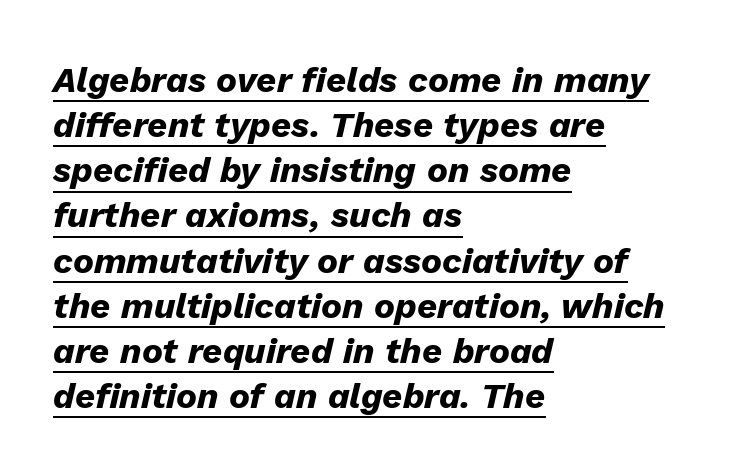
A student would call this left alignment; a typographer would say flush left, rag right. Inter-character spacing is left at the font's built-in metrics. The text carries the slant typical of an italic or oblique font. Does the leading feel generous? No, just average. Underline: present. The strokes are fattened all the way to bold.
